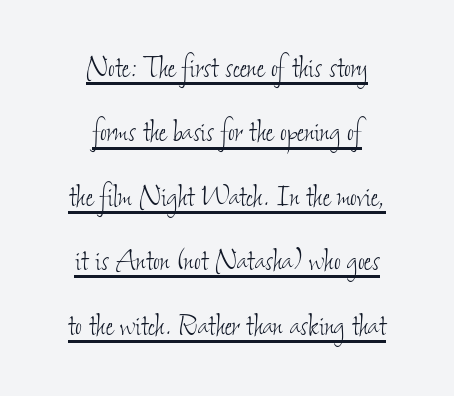
Q: Is the text bold? A: No.
Q: Is the text underlined? A: Yes.
Q: How is the paragraph aligned? A: Centered.
Q: Is the spacing between letters normal or unusually wide? A: Normal.
Q: Width (condensed, normal, or wide)? A: Condensed.
Q: Stroke contrast? A: Low.
Q: x-height? A: Small.
Q: Monospaced? A: No.
